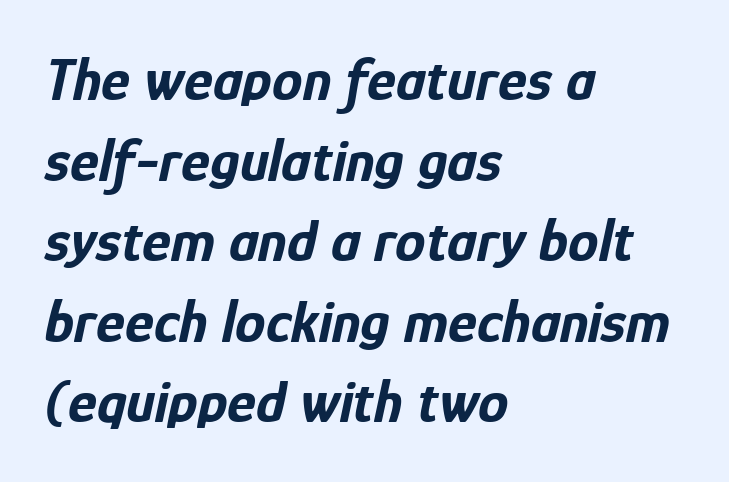
{"italic": "yes", "lean": "right", "slant_degrees": 12, "bold": "yes", "weight": "bold", "width": "condensed", "stroke_contrast": "low", "x_height": "medium", "monospaced": "no", "underline": "no", "align": "left", "line_spacing": "normal", "line_spacing_ratio": 1.32, "letter_spacing": "normal", "letter_spacing_em": 0.0, "glyph_px": 61}
